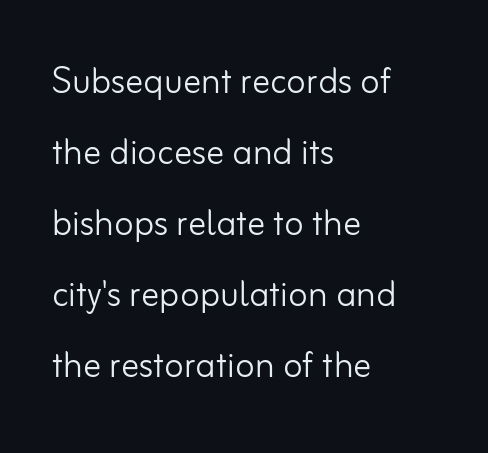
The image shows 45 px light sans-serif type, upright; set left-aligned, normal line spacing (1.58x), normal letter spacing, not underlined; low stroke contrast and a small x-height.
